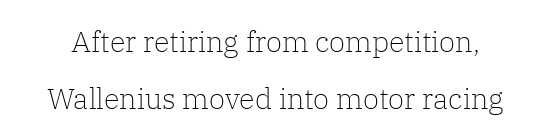
Q: Is the text bold? A: No.
Q: Is the text italic (slanted)? A: No, it is upright.
Q: Is the typeface a serif or a sans-serif typeface? A: Serif.
Q: Is the text underlined? A: No.
Q: Is the spacing between letters normal or unusually wide? A: Normal.
Q: Is the spacing between lines tight, normal or loose? A: Loose.
Q: Width (condensed, normal, or wide)? A: Normal.
Q: Stroke contrast? A: Low.
Q: x-height? A: Medium.
Q: Monospaced? A: No.
